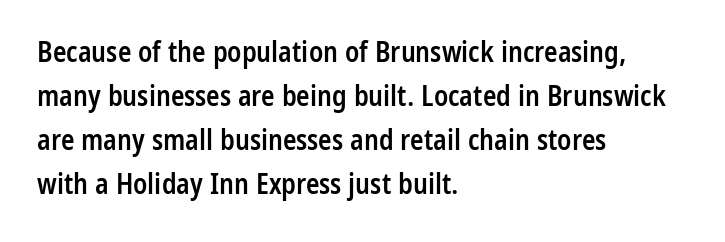
Q: Is the text bold? A: Semi-bold.
Q: Is the text italic (slanted)? A: No, it is upright.
Q: Is the typeface a serif or a sans-serif typeface? A: Sans-serif.
Q: Is the text underlined? A: No.
Q: How is the paragraph aligned? A: Left-aligned.
Q: Is the spacing between letters normal or unusually wide? A: Normal.
Q: Is the spacing between lines tight, normal or loose? A: Normal.
Q: Width (condensed, normal, or wide)? A: Condensed.
Q: Stroke contrast? A: Low.
Q: x-height? A: Medium.
Q: Monospaced? A: No.
